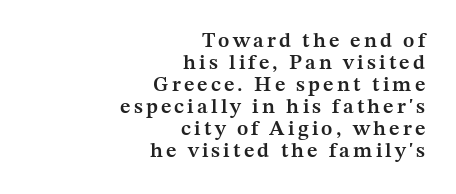
{"italic": "no", "bold": "semi", "underline": "no", "align": "right", "line_spacing": "tight", "line_spacing_ratio": 1.05, "glyph_px": 21}
